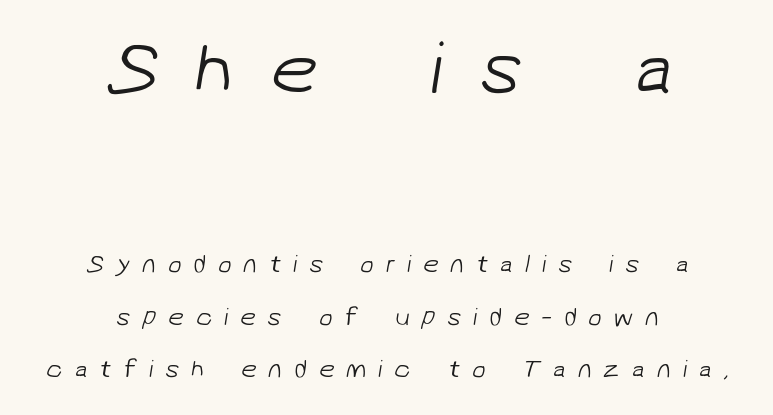
{"serif": "no", "bold": "no", "weight": "light", "width": "normal", "stroke_contrast": "low", "x_height": "medium", "monospaced": "no", "underline": "no", "align": "center", "line_spacing": "loose", "line_spacing_ratio": 2.1, "letter_spacing": "wide", "letter_spacing_em": 0.47, "larger_block": "first", "size_ratio": 3.04, "glyph_px": 76}
